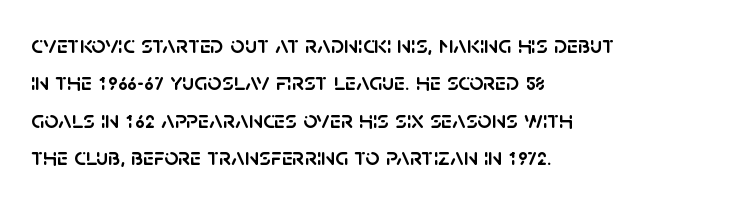
The rendering anchors every line to the left-hand side. The vertical gap from one line to the next is medium. The letterforms sit shoulder to shoulder at normal distance. Lines of text with bare space underneath. This is roman type, the default non-slanted kind.
